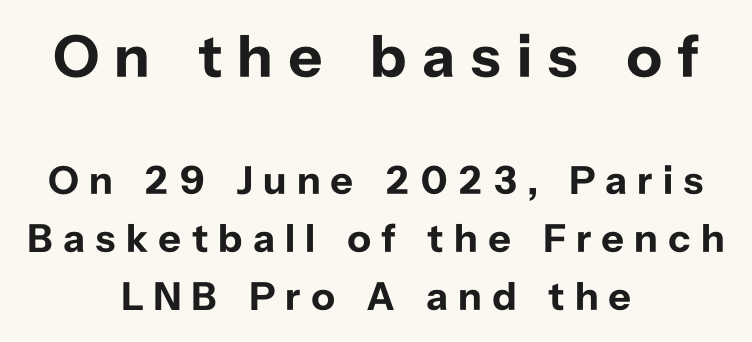
The image shows 60 px bold sans-serif type, upright; set centered, normal line spacing (1.46x), unusually wide letter spacing (+0.25 em), not underlined; the first (top) block is 1.5x larger; low stroke contrast and a medium x-height.
